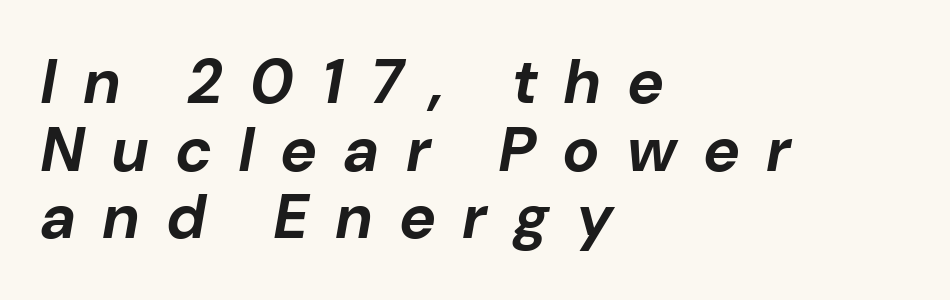
Q: Is the text bold? A: Yes.
Q: Is the text italic (slanted)? A: Yes, it leans right by about 10 degrees.
Q: Is the text underlined? A: No.
Q: How is the paragraph aligned? A: Left-aligned.
Q: Is the spacing between letters normal or unusually wide? A: Unusually wide.
Q: Is the spacing between lines tight, normal or loose? A: Tight.
Q: Width (condensed, normal, or wide)? A: Normal.
Q: Stroke contrast? A: Low.
Q: x-height? A: Medium.
Q: Monospaced? A: No.
